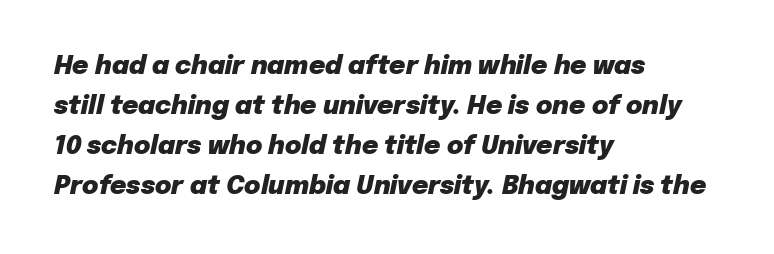
The image shows 25 px bold type, italic (leaning right); set left-aligned, normal line spacing (1.6x), normal letter spacing, not underlined.
